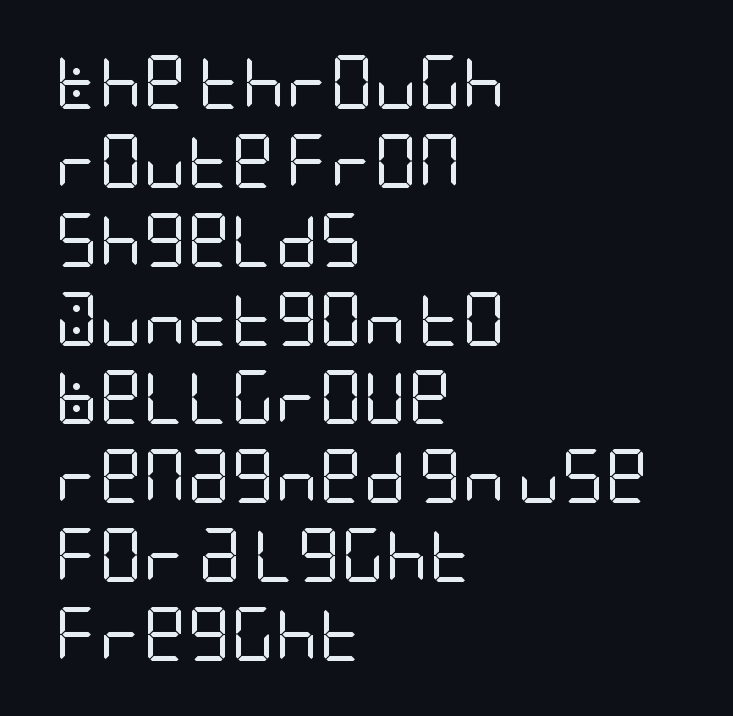
Does extra space separate the letters? No, they use regular spacing. These lines are composed in type without serifs. On a weight scale, this lands at 450 or below. Honestly, the row spacing looks completely unremarkable. Nobody drew a line under any word here.
